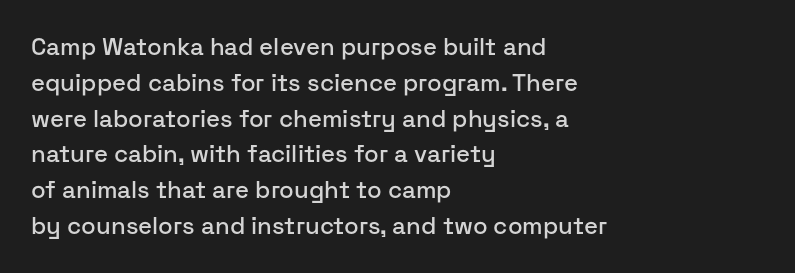
Summary of vertical rhythm: regular, with standard interline spacing. Is the block centered? No — it sits flush against the left margin. Nobody drew a line under any word here. Unlike italic type, these characters show no tilt at all.
